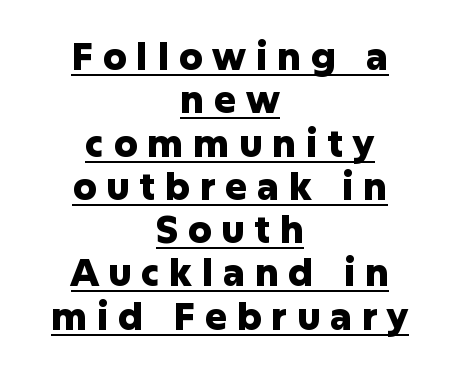
A typesetter would mark this as roman, not italic. Typesetter's note: full bold, strokes at maximum text heaviness. Teacher's note: observe the equal gaps on both sides — that is centered alignment. The text was rendered using a sans face with plain stroke endings.
